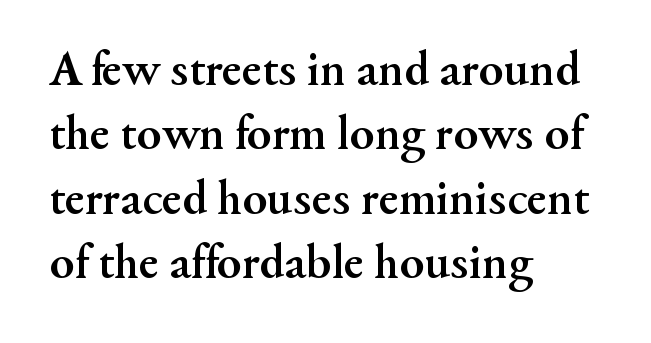
Type style note: has serifs. This rendering features lettering with no underline. The type is set solid horizontally, with unmodified tracking. Chunky letters — that's bold for sure. Leading: standard. Ascenders rise straight up at ninety degrees.
